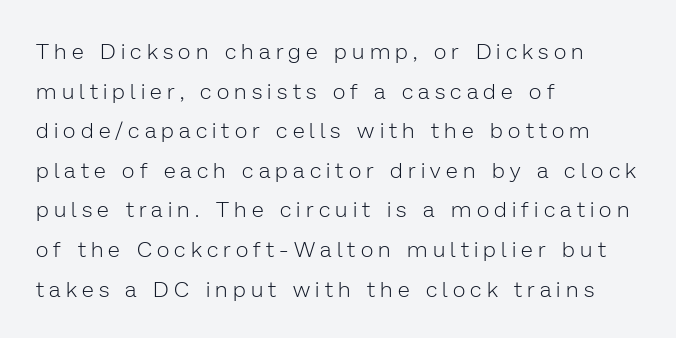
{"italic": "no", "bold": "no", "underline": "no", "align": "left", "line_spacing_ratio": 1.8, "letter_spacing": "wide", "letter_spacing_em": 0.24, "glyph_px": 22}
